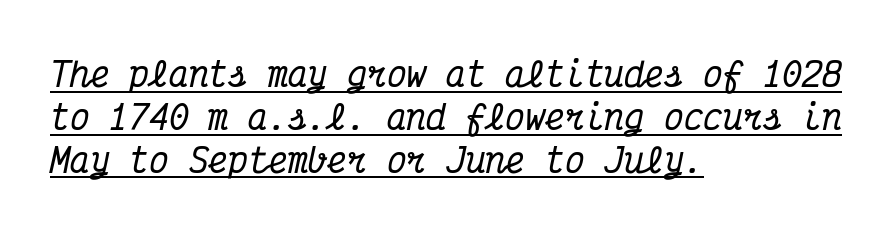
{"serif": "yes", "italic": "yes", "lean": "right", "slant_degrees": 12, "width": "condensed", "stroke_contrast": "medium", "x_height": "medium", "monospaced": "yes", "underline": "yes", "align": "left", "line_spacing": "normal", "line_spacing_ratio": 1.3, "letter_spacing": "normal", "letter_spacing_em": 0.0, "glyph_px": 33}
